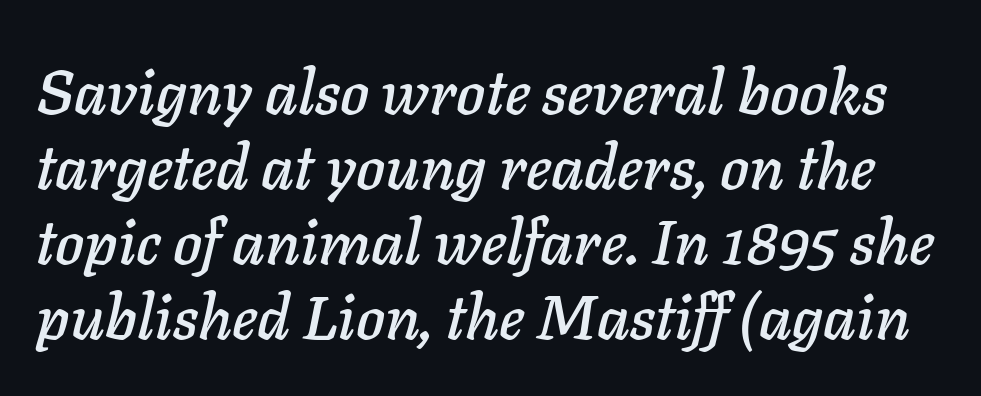
{"italic": "yes", "lean": "right", "slant_degrees": 11, "width": "normal", "stroke_contrast": "low", "x_height": "medium", "monospaced": "no", "underline": "no", "line_spacing_ratio": 1.21, "letter_spacing": "normal", "letter_spacing_em": 0.0, "glyph_px": 62}
